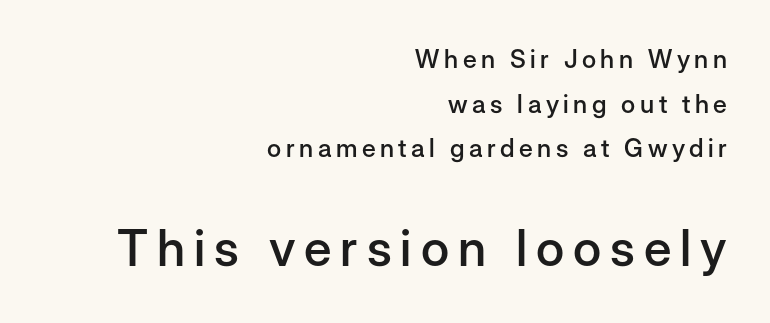
The image shows 50 px semibold sans-serif type, upright; set right-aligned, line spacing 1.79x, not underlined; the second (bottom) block is 2.0x larger; low stroke contrast and a medium x-height.
